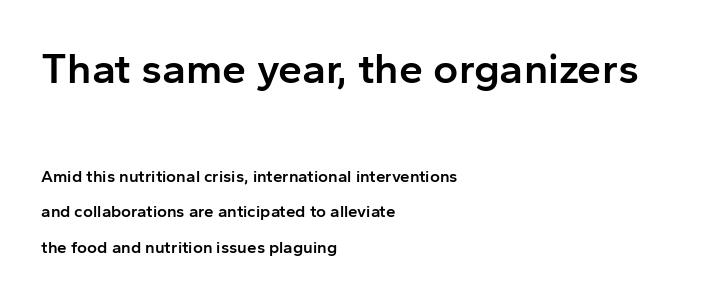
Letters rest on an invisible, unmarked baseline. Think of a printed novel: that variable character pitch is what you see here. These lines are composed in type without serifs. Tracking value appears to be zero — textbook default spacing. On the weight axis this lands at semibold, roughly 600.
